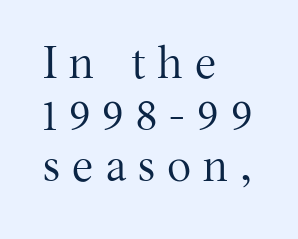
{"serif": "yes", "italic": "no", "bold": "no", "weight": "regular", "width": "normal", "stroke_contrast": "medium", "x_height": "medium", "monospaced": "no", "underline": "no", "align": "left", "line_spacing": "tight", "line_spacing_ratio": 1.15, "letter_spacing": "wide", "letter_spacing_em": 0.27, "glyph_px": 45}
